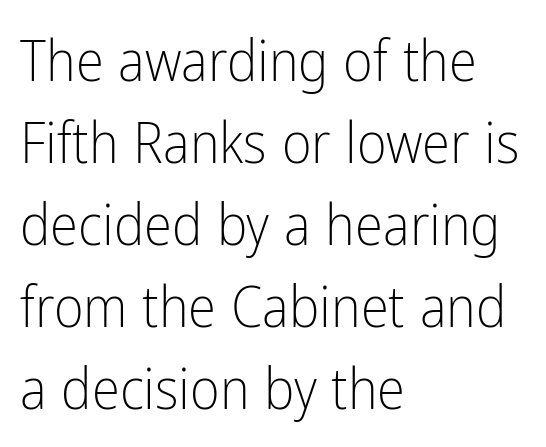
The image shows 57 px light, condensed sans-serif type, upright; set left-aligned, normal line spacing (1.44x), normal letter spacing, not underlined; low stroke contrast and a medium x-height.
